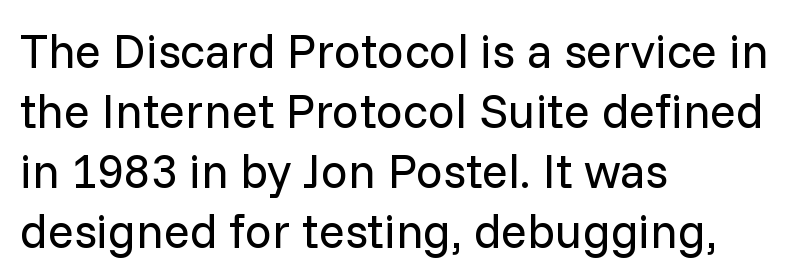
{"serif": "no", "italic": "no", "bold": "no", "weight": "regular", "width": "normal", "stroke_contrast": "low", "x_height": "medium", "monospaced": "no", "underline": "no", "align": "left", "line_spacing": "normal", "line_spacing_ratio": 1.25, "letter_spacing": "normal", "letter_spacing_em": 0.0, "glyph_px": 48}
